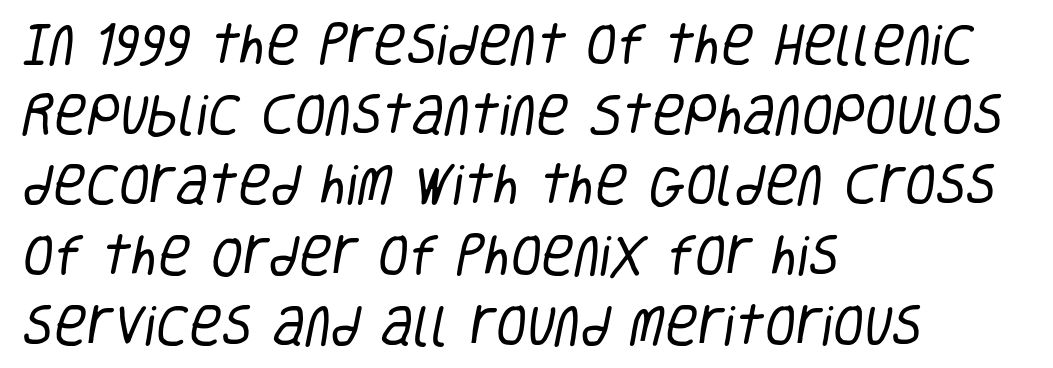
Each line starts at the same left margin while the right side varies. Weight class: somewhere from thin through regular. Reading down the column, the eye jumps a familiar distance to each next line. Short note: letters normally spaced. Stroke terminals: plain, sans-serif.
